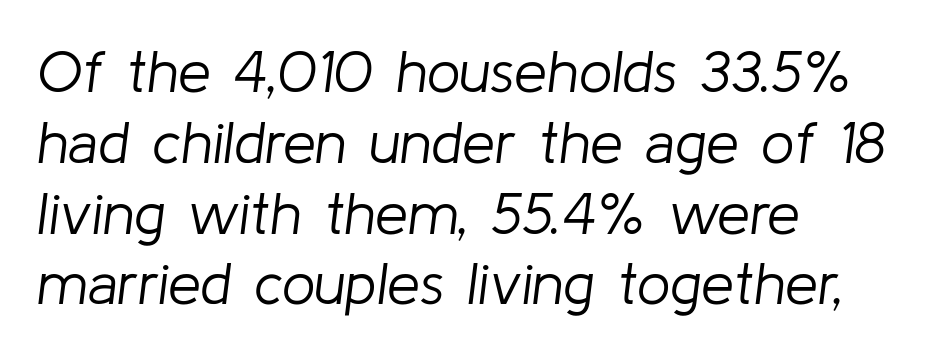
The image shows 59 px light type, italic (leaning right); set left-aligned, line spacing 1.2x, normal letter spacing, not underlined; low stroke contrast and a medium x-height.
